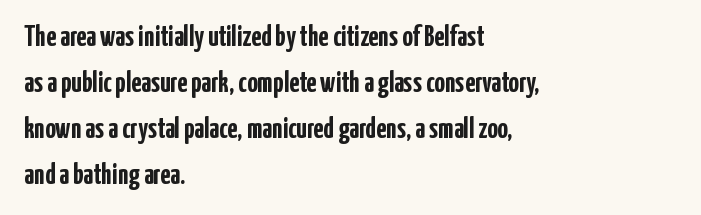
Q: Is the text bold? A: Yes.
Q: Is the text italic (slanted)? A: No, it is upright.
Q: Is the typeface a serif or a sans-serif typeface? A: Sans-serif.
Q: Is the text underlined? A: No.
Q: How is the paragraph aligned? A: Left-aligned.
Q: Is the spacing between letters normal or unusually wide? A: Normal.
Q: Is the spacing between lines tight, normal or loose? A: Normal.
Q: Width (condensed, normal, or wide)? A: Condensed.
Q: Stroke contrast? A: Low.
Q: x-height? A: Medium.
Q: Monospaced? A: No.
